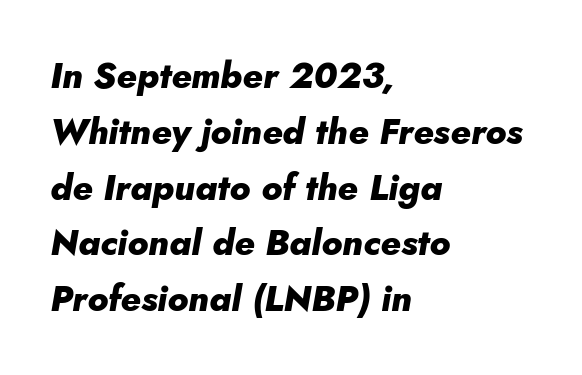
There is no visible air inserted between adjacent glyphs. Leftover space on each line is placed entirely after the last word. The rendering uses natural spacing where letterforms have individual widths. Unmarked baselines from the first word to the last. The glyphs have the mass of a bold cut. How would I describe the line gaps? Plain and ordinary.
